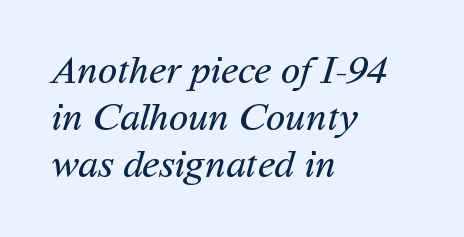
Q: Is the text bold? A: No.
Q: Is the typeface a serif or a sans-serif typeface? A: Sans-serif.
Q: Is the text underlined? A: No.
Q: How is the paragraph aligned? A: Left-aligned.
Q: Is the spacing between letters normal or unusually wide? A: Normal.
Q: Width (condensed, normal, or wide)? A: Normal.
Q: Stroke contrast? A: Medium.
Q: x-height? A: Medium.
Q: Monospaced? A: No.
